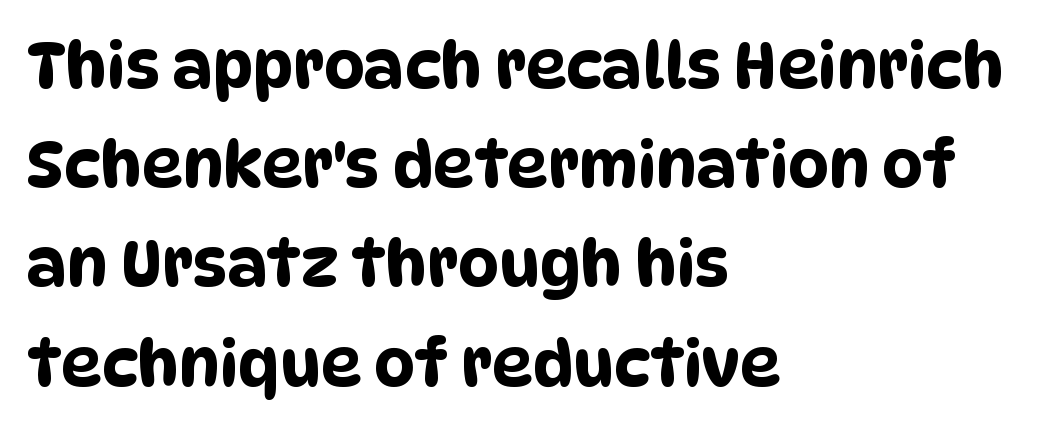
The image shows 64 px condensed sans-serif type; set left-aligned, normal line spacing (1.55x), normal letter spacing, not underlined; low stroke contrast and a large x-height.
